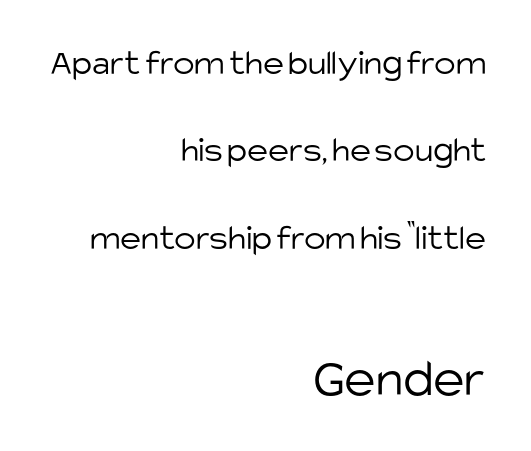
The image shows 54 px light sans-serif type, upright; set right-aligned, loose line spacing (2.43x), normal letter spacing, not underlined; the second (bottom) block is 1.5x larger; low stroke contrast and a large x-height.
